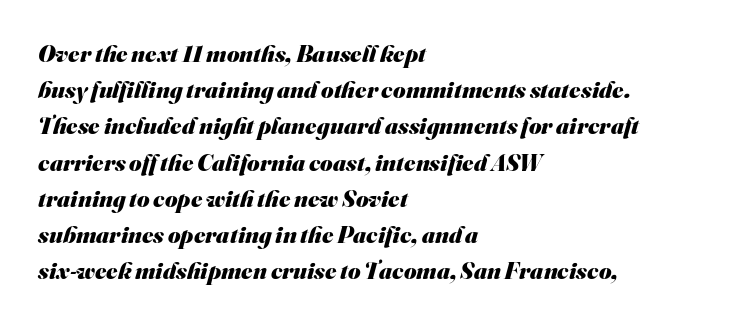
{"bold": "yes", "underline": "no", "align": "left", "line_spacing": "normal", "line_spacing_ratio": 1.51, "letter_spacing": "normal", "letter_spacing_em": 0.0, "glyph_px": 24}
